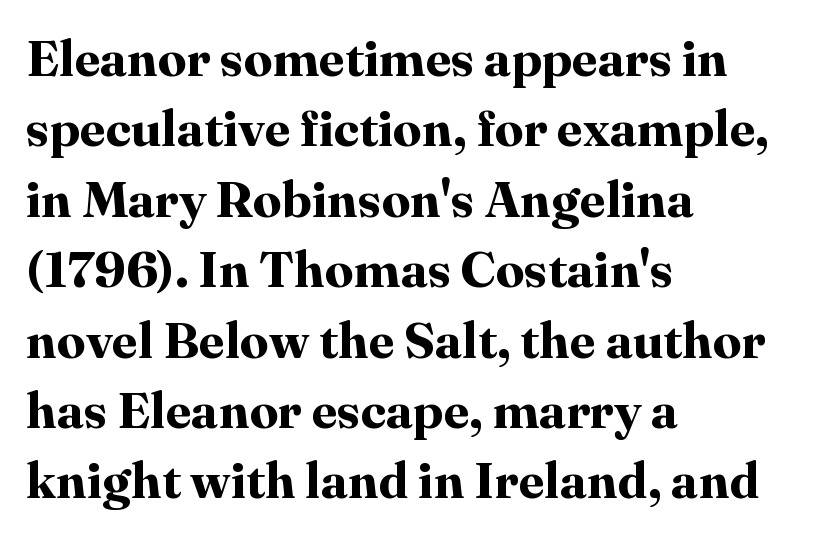
The font family rendered here belongs to the serif group. The sample has been set heavy, in full bold. The compositor pushed each line to the left boundary. Posture: vertical. Students, observe: this is what conventionally led text looks like. Check under the words: just untouched page.
